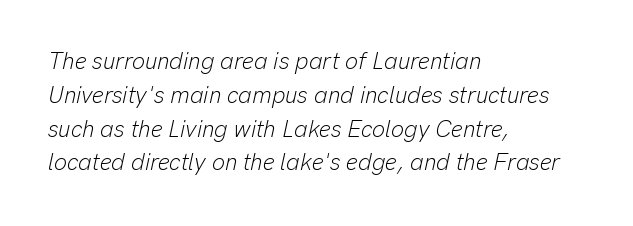
Caption: multi-line text, flush left, ragged right. Students, note that the glyphs here touch the page at normal intervals. Is the type heavy? It reads as light-to-regular instead. Summary of vertical rhythm: regular, with standard interline spacing.
